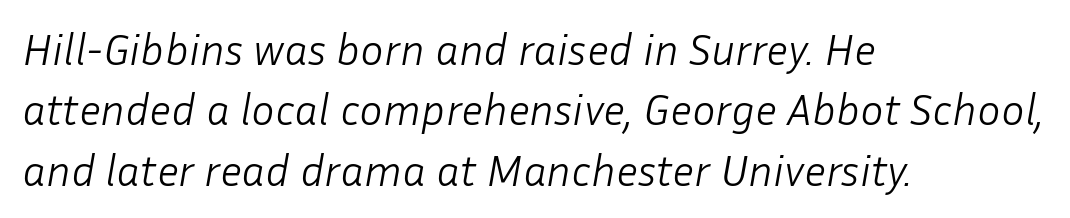
{"italic": "yes", "lean": "right", "slant_degrees": 10, "bold": "no", "weight": "light", "width": "normal", "stroke_contrast": "low", "x_height": "medium", "monospaced": "no", "underline": "no", "align": "left", "line_spacing": "normal", "line_spacing_ratio": 1.37, "letter_spacing": "normal", "letter_spacing_em": 0.0, "glyph_px": 44}
